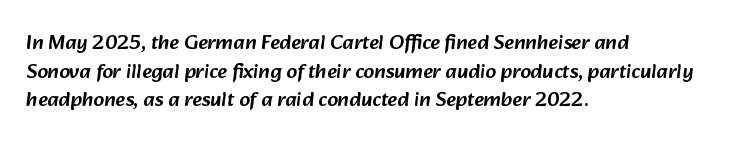
Q: Is the text underlined? A: No.
Q: How is the paragraph aligned? A: Left-aligned.
Q: Is the spacing between letters normal or unusually wide? A: Normal.
Q: Is the spacing between lines tight, normal or loose? A: Normal.
